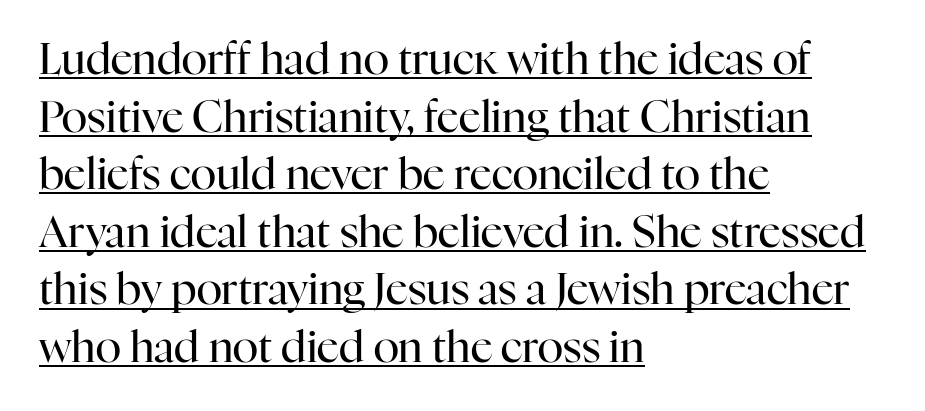
Q: Is the text bold? A: No.
Q: Is the text italic (slanted)? A: No, it is upright.
Q: Is the typeface a serif or a sans-serif typeface? A: Serif.
Q: Is the text underlined? A: Yes.
Q: How is the paragraph aligned? A: Left-aligned.
Q: Is the spacing between letters normal or unusually wide? A: Normal.
Q: Is the spacing between lines tight, normal or loose? A: Normal.
Q: Width (condensed, normal, or wide)? A: Normal.
Q: Stroke contrast? A: High.
Q: x-height? A: Medium.
Q: Monospaced? A: No.
